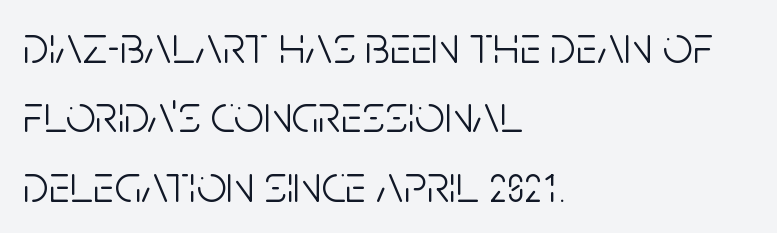
{"serif": "no", "italic": "no", "bold": "no", "weight": "light", "width": "condensed", "stroke_contrast": "low", "x_height": "large", "monospaced": "no", "underline": "no", "align": "left", "line_spacing": "normal", "line_spacing_ratio": 1.31, "letter_spacing": "normal", "letter_spacing_em": 0.0, "glyph_px": 53}
